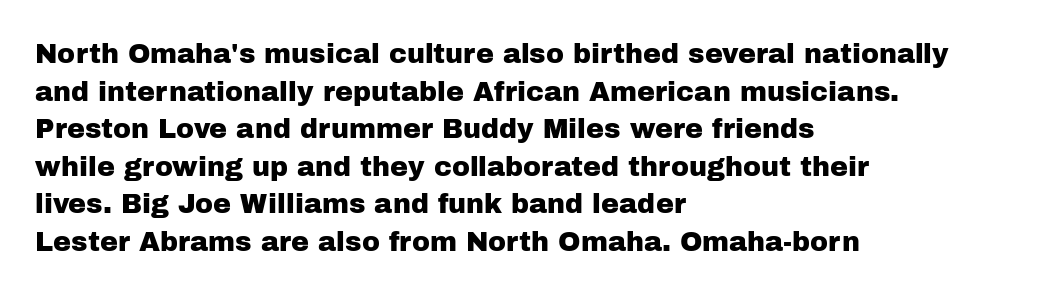
Plain, unruled lines of type. The lines in this sample share a left origin and differ only in where they stop. The specimen reads as upright at a glance. Letter spacing: default. If you measured baseline to baseline, you'd find a middling distance.
